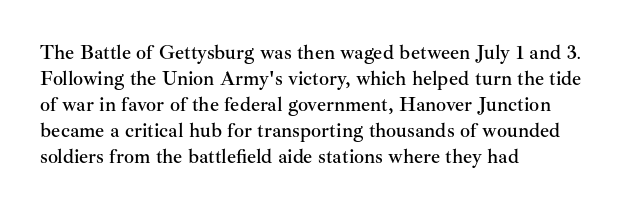
Q: Is the text italic (slanted)? A: No, it is upright.
Q: Is the text underlined? A: No.
Q: How is the paragraph aligned? A: Left-aligned.
Q: Is the spacing between letters normal or unusually wide? A: Normal.
Q: Is the spacing between lines tight, normal or loose? A: Normal.
